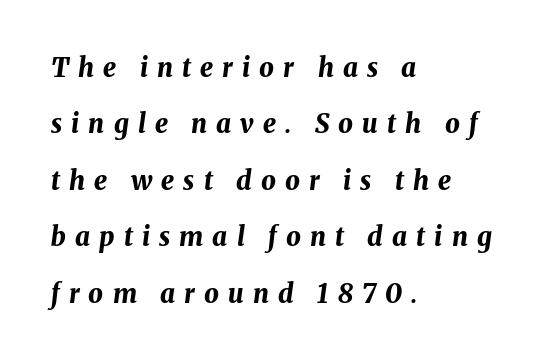
{"italic": "yes", "lean": "right", "slant_degrees": 8, "bold": "yes", "underline": "no", "align": "left", "line_spacing": "loose", "line_spacing_ratio": 2.17, "letter_spacing": "wide", "letter_spacing_em": 0.35, "glyph_px": 26}
